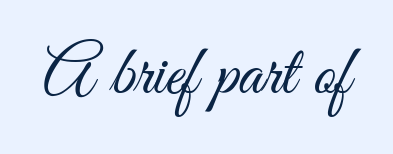
The image shows 70 px light, condensed sans-serif type; set normal letter spacing, not underlined; medium stroke contrast and a small x-height.
